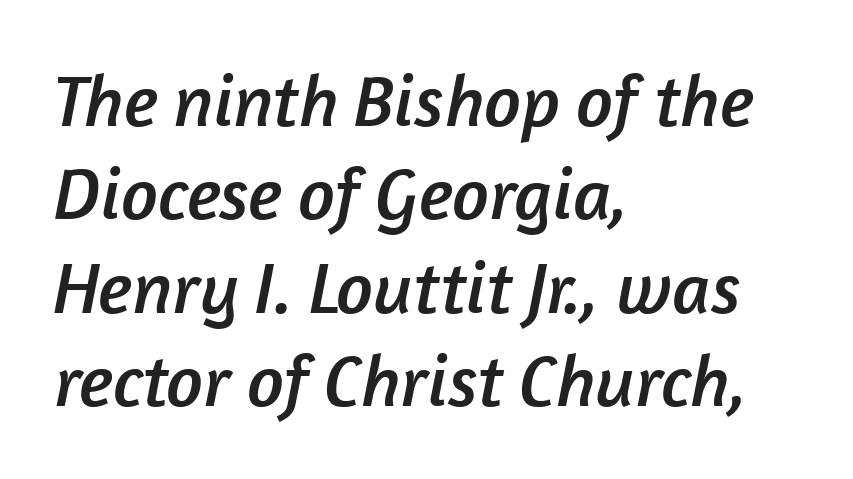
{"serif": "no", "width": "normal", "stroke_contrast": "low", "x_height": "medium", "monospaced": "no", "underline": "no", "align": "left", "line_spacing": "normal", "line_spacing_ratio": 1.28, "letter_spacing": "normal", "letter_spacing_em": 0.0, "glyph_px": 73}
